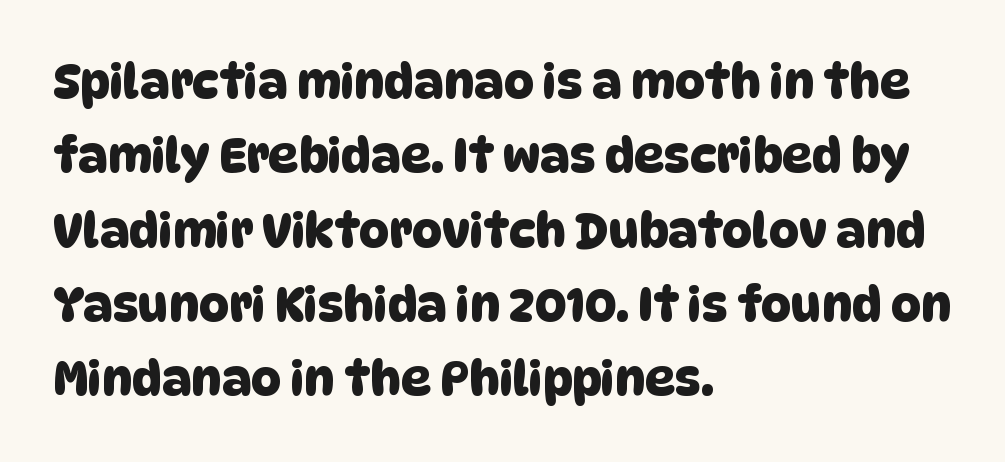
{"serif": "no", "width": "normal", "stroke_contrast": "low", "x_height": "large", "monospaced": "no", "underline": "no", "align": "left", "line_spacing": "normal", "line_spacing_ratio": 1.58, "letter_spacing": "normal", "letter_spacing_em": 0.0, "glyph_px": 47}
